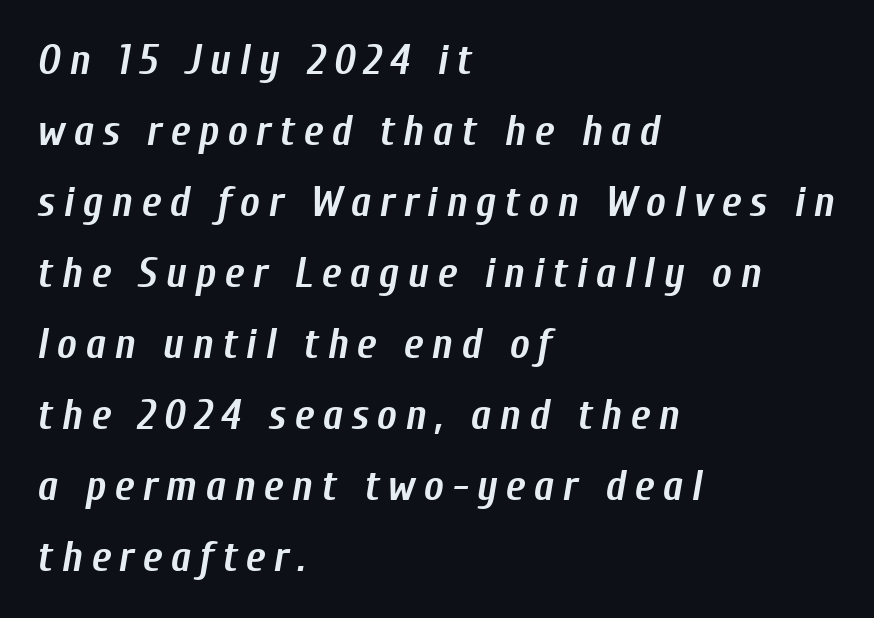
Q: Is the text bold? A: Yes.
Q: Is the text italic (slanted)? A: Yes, it leans right by about 10 degrees.
Q: Is the text underlined? A: No.
Q: How is the paragraph aligned? A: Left-aligned.
Q: Is the spacing between letters normal or unusually wide? A: Unusually wide.
Q: Is the spacing between lines tight, normal or loose? A: Normal.
Q: Width (condensed, normal, or wide)? A: Condensed.
Q: Stroke contrast? A: Low.
Q: x-height? A: Medium.
Q: Monospaced? A: No.
